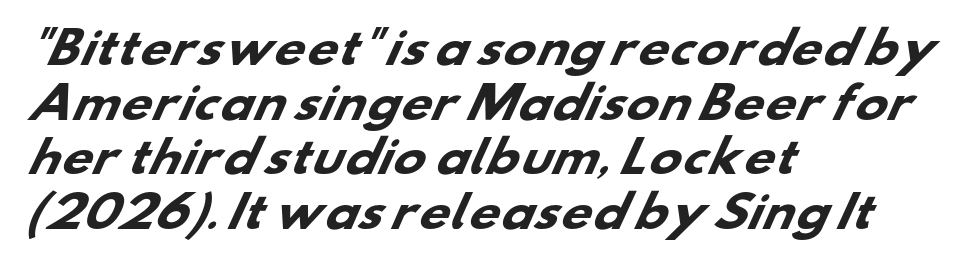
The image shows 43 px heavy, wide sans-serif type; set left-aligned, normal line spacing (1.27x), normal letter spacing, not underlined; low stroke contrast and a small x-height.
